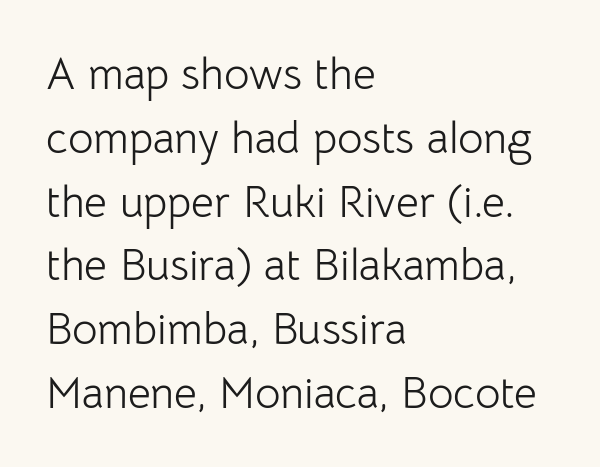
Q: Is the text bold? A: No.
Q: Is the text italic (slanted)? A: No, it is upright.
Q: Is the typeface a serif or a sans-serif typeface? A: Sans-serif.
Q: Is the text underlined? A: No.
Q: How is the paragraph aligned? A: Left-aligned.
Q: Is the spacing between letters normal or unusually wide? A: Normal.
Q: Is the spacing between lines tight, normal or loose? A: Normal.
Q: Width (condensed, normal, or wide)? A: Normal.
Q: Stroke contrast? A: Low.
Q: x-height? A: Medium.
Q: Monospaced? A: No.
